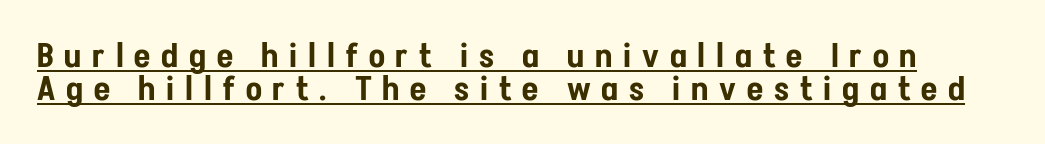
{"serif": "no", "italic": "no", "width": "condensed", "stroke_contrast": "low", "x_height": "medium", "monospaced": "no", "underline": "yes", "line_spacing": "tight", "line_spacing_ratio": 1.0, "letter_spacing": "wide", "letter_spacing_em": 0.33, "glyph_px": 33}
